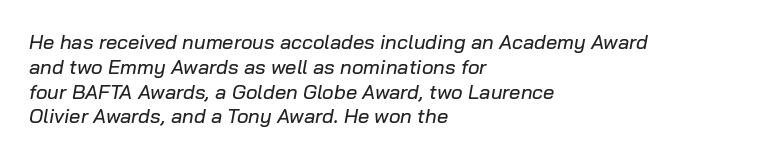
Does the copy run flush right? No — it runs flush left. Decoration check: the copy has no underline. The specimen reads as italic at a glance. The type is set solid horizontally, with unmodified tracking.
